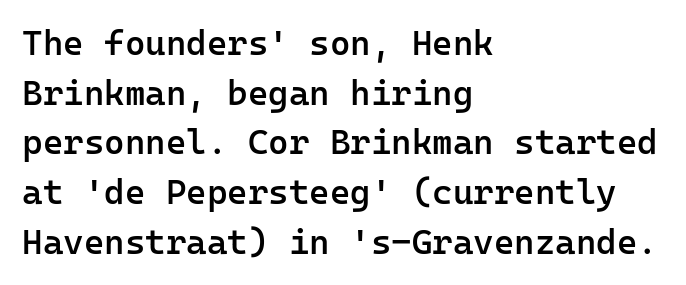
Q: Is the text bold? A: Semi-bold.
Q: Is the text italic (slanted)? A: No, it is upright.
Q: Is the typeface a serif or a sans-serif typeface? A: Sans-serif.
Q: Is the text underlined? A: No.
Q: How is the paragraph aligned? A: Left-aligned.
Q: Is the spacing between letters normal or unusually wide? A: Normal.
Q: Is the spacing between lines tight, normal or loose? A: Normal.
Q: Width (condensed, normal, or wide)? A: Normal.
Q: Stroke contrast? A: Low.
Q: x-height? A: Medium.
Q: Monospaced? A: Yes.
